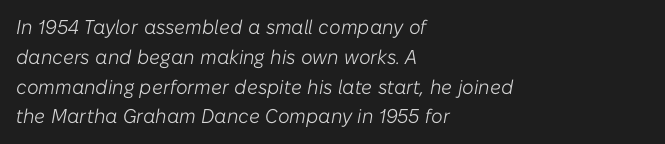
The image shows 20 px text type, italic (leaning right); set left-aligned, normal line spacing (1.49x), normal letter spacing, not underlined.
